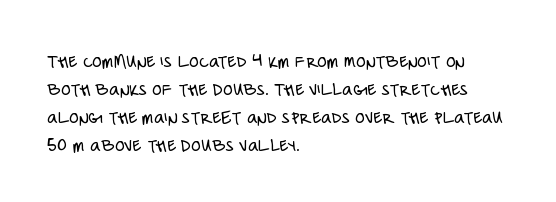
The image shows 20 px text type, upright; set left-aligned, normal line spacing (1.4x), normal letter spacing, not underlined.
